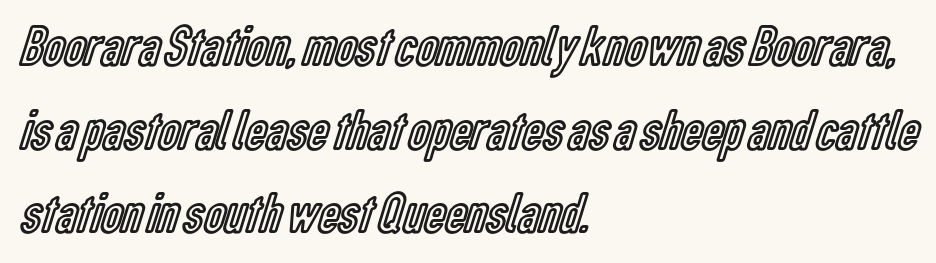
Q: Is the text italic (slanted)? A: Yes.
Q: Is the text underlined? A: No.
Q: How is the paragraph aligned? A: Left-aligned.
Q: Is the spacing between letters normal or unusually wide? A: Normal.
Q: Is the spacing between lines tight, normal or loose? A: Normal.
Q: Width (condensed, normal, or wide)? A: Condensed.
Q: x-height? A: Medium.
Q: Monospaced? A: No.
